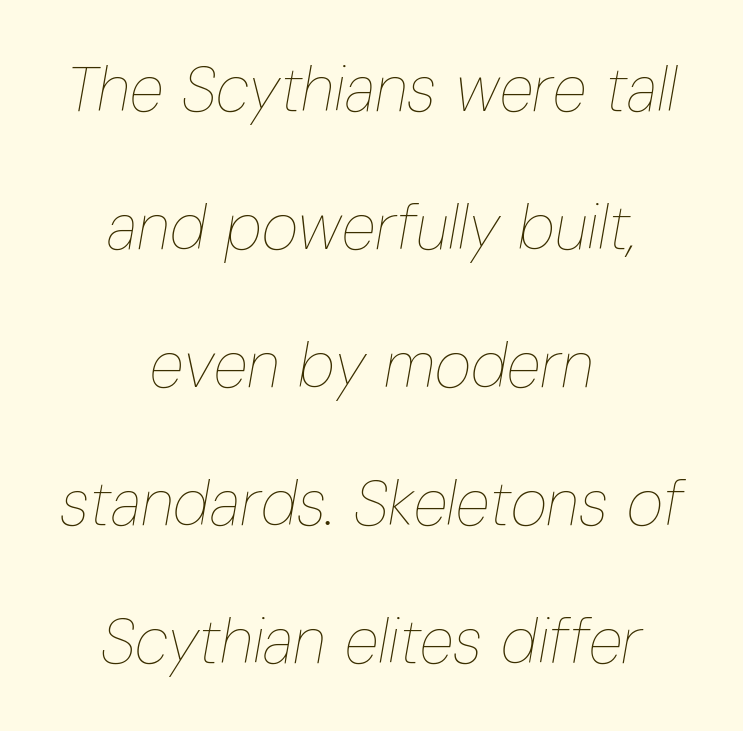
Q: Is the text bold? A: No.
Q: Is the text italic (slanted)? A: Yes, it leans right by about 10 degrees.
Q: Is the text underlined? A: No.
Q: How is the paragraph aligned? A: Centered.
Q: Is the spacing between letters normal or unusually wide? A: Normal.
Q: Is the spacing between lines tight, normal or loose? A: Loose.
Q: Width (condensed, normal, or wide)? A: Condensed.
Q: Stroke contrast? A: Low.
Q: x-height? A: Medium.
Q: Monospaced? A: No.
